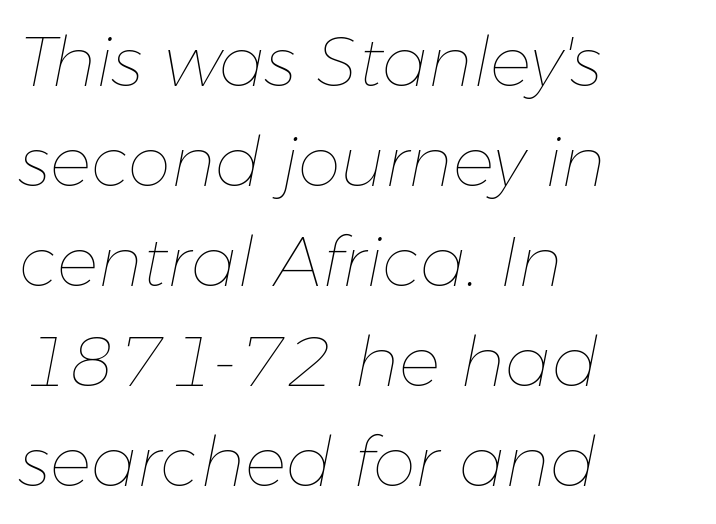
Q: Is the text bold? A: No.
Q: Is the text italic (slanted)? A: Yes, it leans right by about 11 degrees.
Q: Is the text underlined? A: No.
Q: How is the paragraph aligned? A: Left-aligned.
Q: Is the spacing between letters normal or unusually wide? A: Normal.
Q: Is the spacing between lines tight, normal or loose? A: Normal.
Q: Width (condensed, normal, or wide)? A: Normal.
Q: Stroke contrast? A: Low.
Q: x-height? A: Medium.
Q: Monospaced? A: No.
